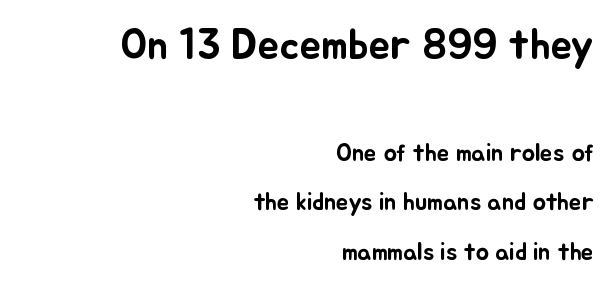
Q: Is the text italic (slanted)? A: No, it is upright.
Q: Is the text underlined? A: No.
Q: How is the paragraph aligned? A: Right-aligned.
Q: Is the spacing between letters normal or unusually wide? A: Normal.
Q: Is the spacing between lines tight, normal or loose? A: Loose.
Q: Which block of text is set in a larger size, the first (top) or the second (bottom)? A: The first (top) one.
Q: Width (condensed, normal, or wide)? A: Normal.
Q: Stroke contrast? A: Low.
Q: x-height? A: Small.
Q: Monospaced? A: No.
